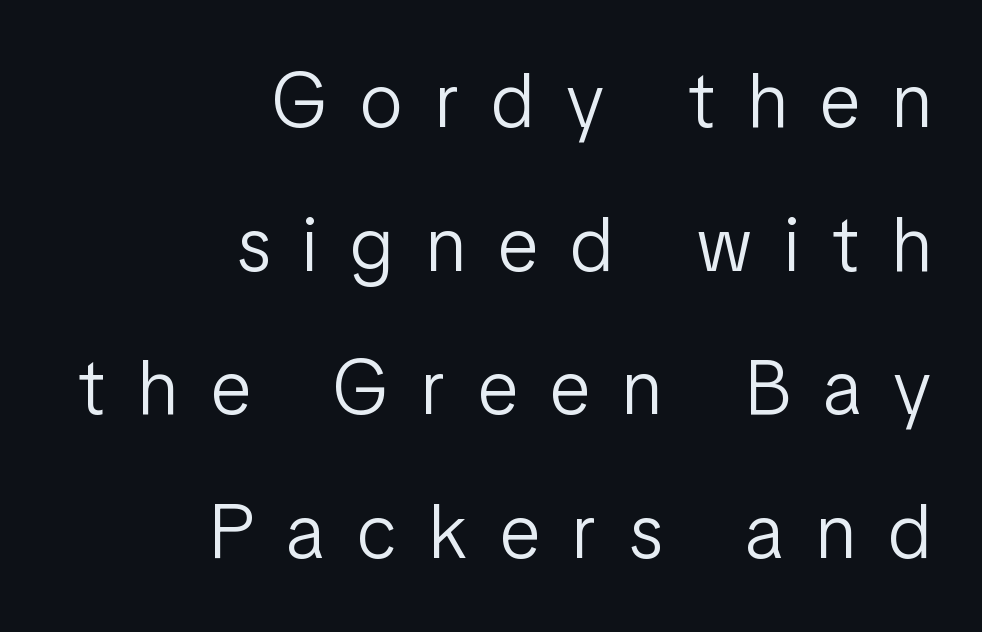
The face looks like a standard text weight, possibly lighter. Is the letter spacing exaggerated? Yes — the characters are pushed far apart. Style check: upright. The rendering anchors every line to the right-hand side. Observe the absence of serifs on each vertical stroke in this sample.
